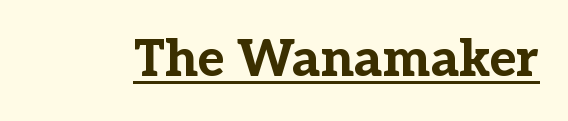
{"serif": "yes", "italic": "no", "bold": "yes", "weight": "bold", "width": "normal", "stroke_contrast": "low", "x_height": "medium", "monospaced": "no", "underline": "yes", "letter_spacing": "normal", "letter_spacing_em": 0.0, "glyph_px": 51}
